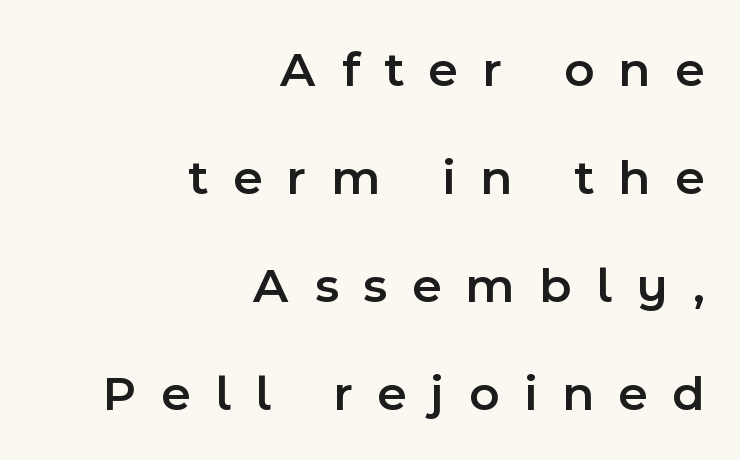
Grotesque or geometric, the face here clearly has no serifs. The passage shown is not underscored anywhere. A roman cut, with each character standing at attention. In terms of weight, the rendering is demibold, just under bold. Looks like regular typesetting: each glyph gets only the width it needs.
